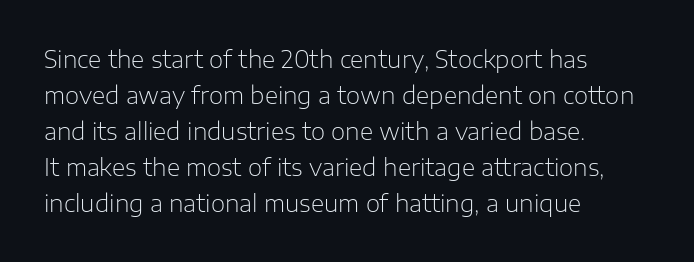
{"italic": "no", "bold": "no", "underline": "no", "align": "left", "line_spacing": "normal", "line_spacing_ratio": 1.56, "letter_spacing": "normal", "letter_spacing_em": 0.0, "glyph_px": 23}
